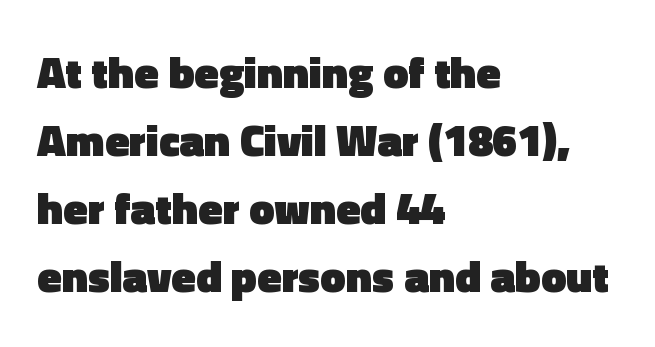
The image shows 45 px heavy sans-serif type, upright; set left-aligned, normal line spacing (1.51x), normal letter spacing, not underlined; a medium x-height.
